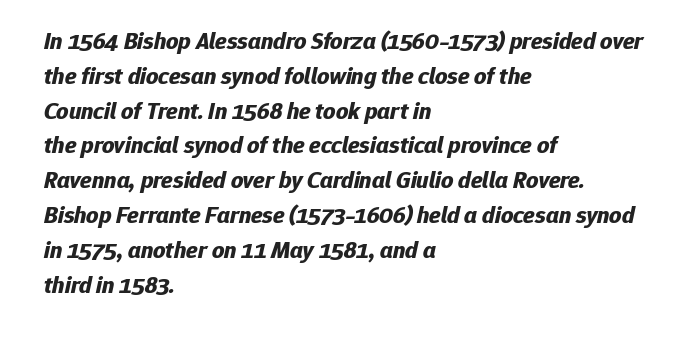
{"italic": "yes", "lean": "right", "slant_degrees": 12, "bold": "yes", "underline": "no", "align": "left", "line_spacing": "normal", "line_spacing_ratio": 1.45, "letter_spacing": "normal", "letter_spacing_em": 0.0, "glyph_px": 24}
